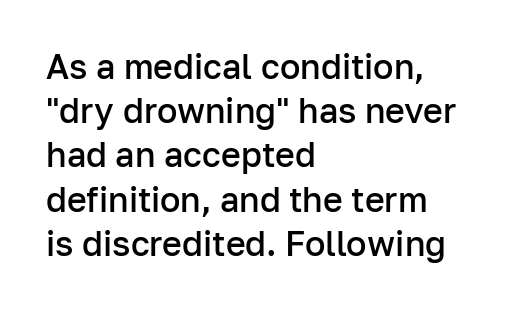
These lines are rendered in a variable-pitch font. If you drew a ruler down the left edge, every line would touch it. Glyph-to-glyph distance matches everyday printed text. Do the letters lean? They stand straight. Each new line begins a customary step beneath the previous one. Words float on clear page, feet unadorned.
